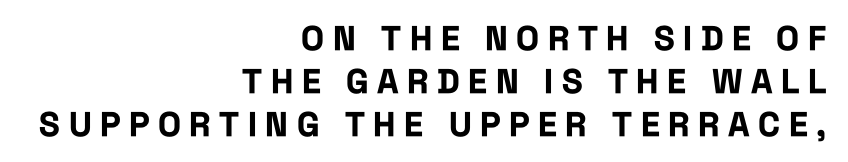
{"serif": "no", "italic": "no", "bold": "yes", "weight": "bold", "width": "condensed", "stroke_contrast": "low", "x_height": "large", "monospaced": "no", "underline": "no", "align": "right", "line_spacing": "normal", "line_spacing_ratio": 1.27, "letter_spacing": "wide", "letter_spacing_em": 0.25, "glyph_px": 34}
